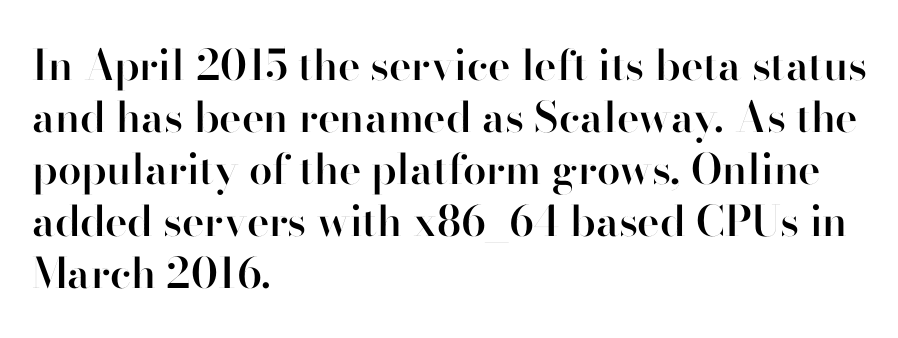
{"serif": "no", "italic": "no", "bold": "semi", "weight": "semibold", "width": "normal", "stroke_contrast": "high", "x_height": "small", "monospaced": "no", "underline": "no", "align": "left", "line_spacing_ratio": 1.24, "letter_spacing": "normal", "letter_spacing_em": 0.0, "glyph_px": 42}
